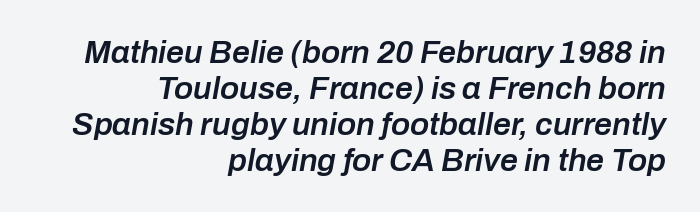
Q: Is the text bold? A: Semi-bold.
Q: Is the text italic (slanted)? A: Yes, it leans right by about 10 degrees.
Q: Is the text underlined? A: No.
Q: How is the paragraph aligned? A: Right-aligned.
Q: Is the spacing between letters normal or unusually wide? A: Normal.
Q: Is the spacing between lines tight, normal or loose? A: Tight.
Q: Width (condensed, normal, or wide)? A: Normal.
Q: Stroke contrast? A: Low.
Q: x-height? A: Medium.
Q: Monospaced? A: No.
